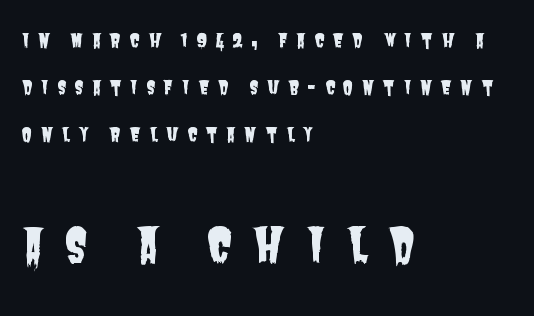
Compared with typical body copy, the letter spacing here is much looser. Alignment: flush left. Grotesque or geometric, the face here clearly has no serifs. In this sample the second text group is rendered at the bigger scale.
